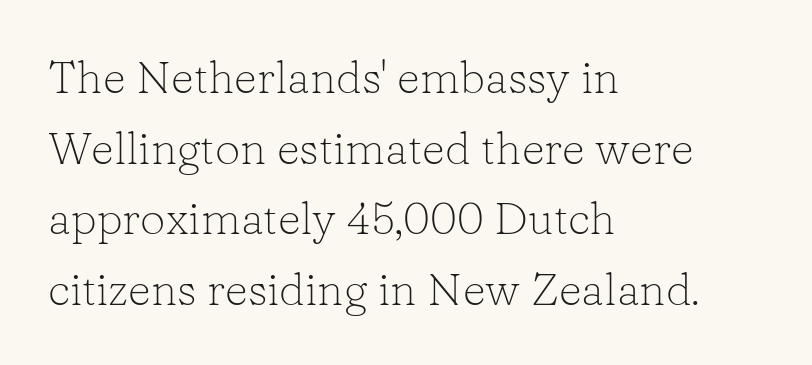
{"serif": "yes", "italic": "no", "bold": "no", "weight": "light", "width": "normal", "stroke_contrast": "low", "x_height": "medium", "monospaced": "no", "underline": "no", "align": "left", "line_spacing": "normal", "line_spacing_ratio": 1.57, "letter_spacing": "normal", "letter_spacing_em": 0.0, "glyph_px": 45}
